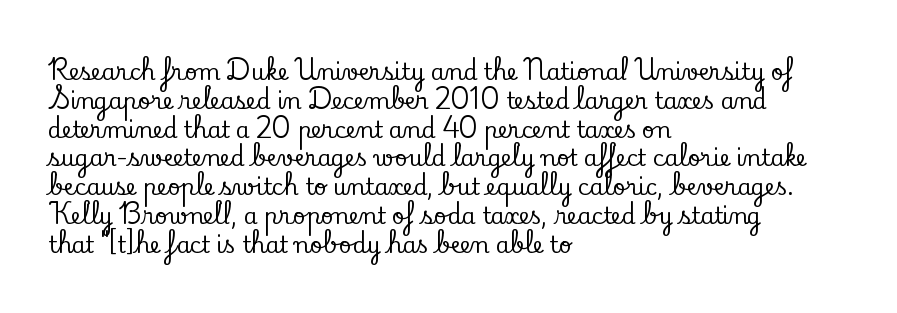
Q: Is the text italic (slanted)? A: No, it is upright.
Q: Is the text underlined? A: No.
Q: How is the paragraph aligned? A: Left-aligned.
Q: Is the spacing between letters normal or unusually wide? A: Normal.
Q: Is the spacing between lines tight, normal or loose? A: Normal.
